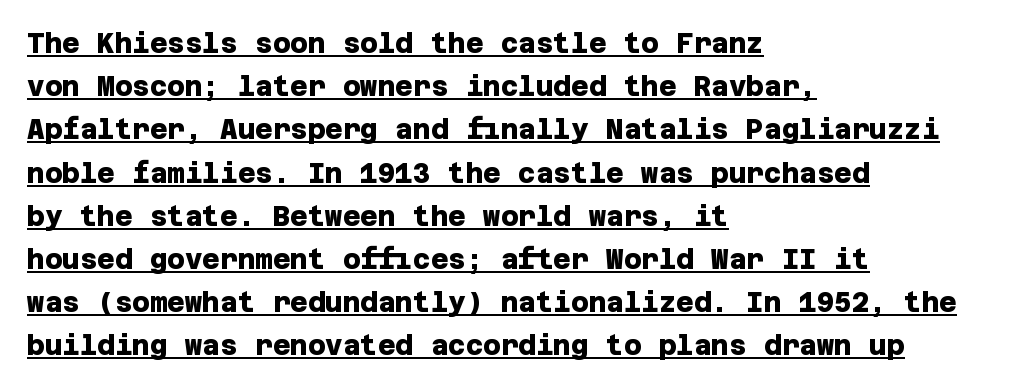
Whoever set this chose a conventional vertical rhythm. Which margin do the lines hug? The left one — the right edge is uneven. Nobody touched the tracking dial on this one. How heavy is the stroke? Heavy — this is a bold.
